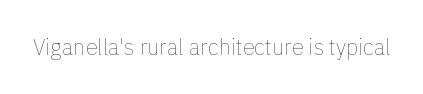
{"italic": "no", "bold": "no", "underline": "no", "letter_spacing": "normal", "letter_spacing_em": 0.0, "glyph_px": 22}
